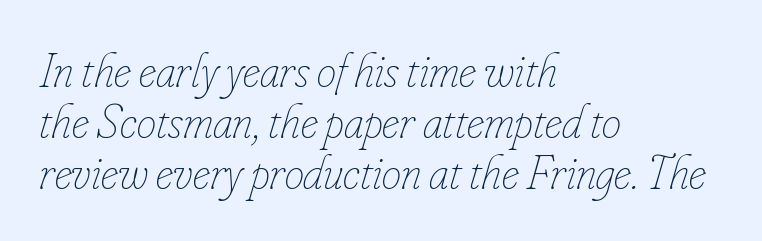
The image shows 49 px thin, condensed type, italic (leaning right); set left-aligned, tight line spacing (1.04x), normal letter spacing, not underlined; low stroke contrast and a small x-height.
